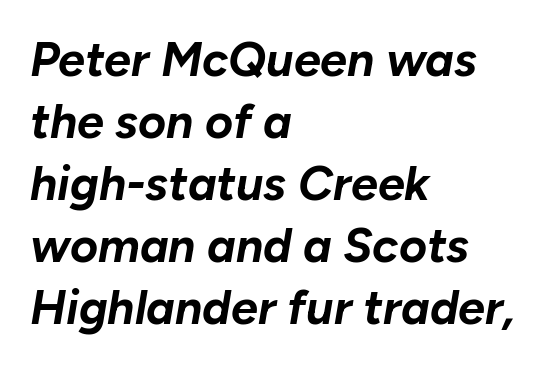
The image shows 48 px bold type, italic (leaning right); set left-aligned, normal line spacing (1.29x), normal letter spacing, not underlined; low stroke contrast and a medium x-height.
